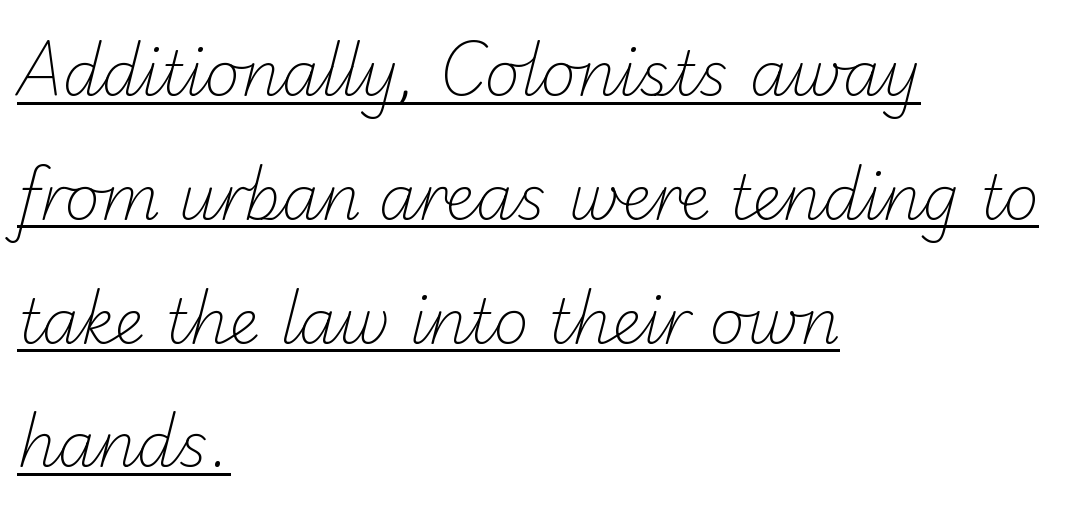
The image shows 61 px light sans-serif type; set left-aligned, loose line spacing (2.03x), normal letter spacing, underlined; low stroke contrast and a small x-height.
